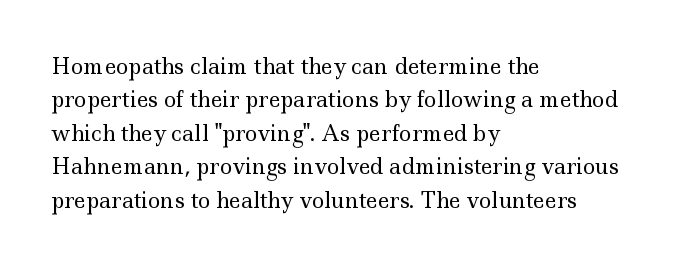
The image shows 21 px text type, upright; set left-aligned, normal line spacing (1.59x), normal letter spacing, not underlined.
